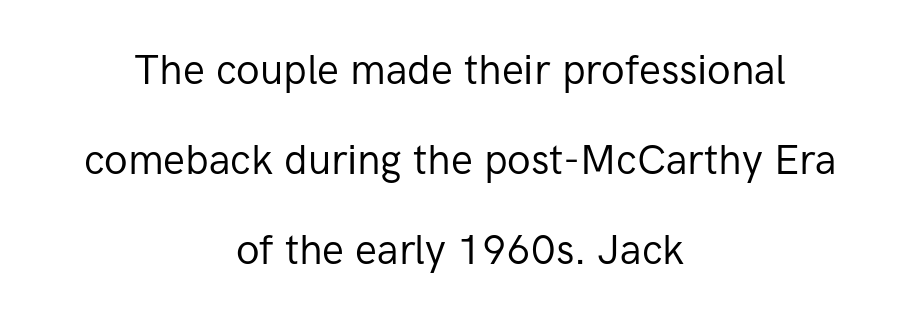
Character widths vary here, with narrow letters taking less room than wide ones. No italicization has been applied; the sample stays upright. Vertically, the passage feels expansive, rows floating well apart. Honestly, the letter spacing is just normal — you wouldn't notice it. Letterform terminals end flat and unadorned throughout the passage. Anything drawn beneath the words? Only blank space.
